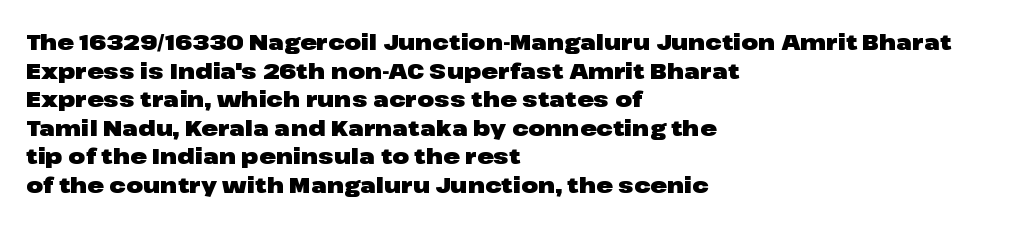
The image shows 22 px bold type, upright; set left-aligned, normal line spacing (1.3x), normal letter spacing, not underlined.
